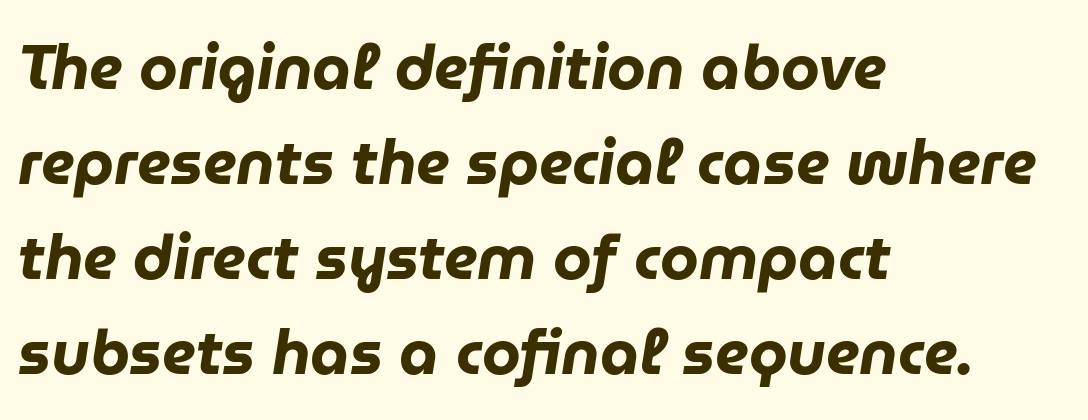
{"italic": "yes", "lean": "right", "slant_degrees": 9, "bold": "yes", "weight": "heavy", "width": "normal", "stroke_contrast": "low", "x_height": "medium", "monospaced": "no", "underline": "no", "align": "left", "line_spacing": "normal", "line_spacing_ratio": 1.53, "letter_spacing": "normal", "letter_spacing_em": 0.0, "glyph_px": 62}
